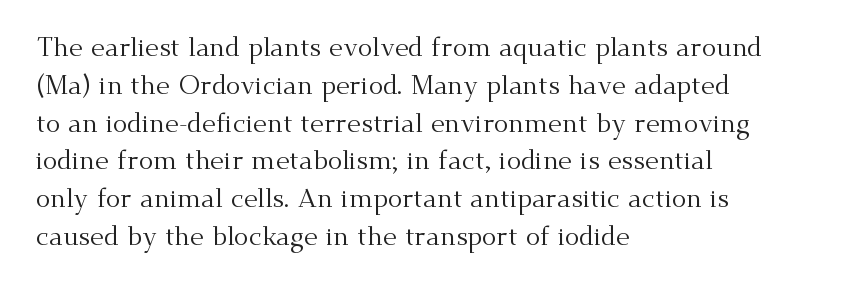
The image shows 27 px text type, upright; set left-aligned, normal line spacing (1.4x), normal letter spacing, not underlined.
